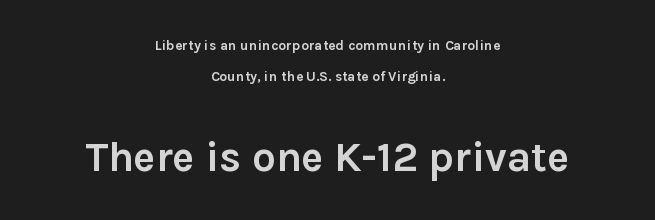
Q: Is the text bold? A: Yes.
Q: Is the text italic (slanted)? A: No, it is upright.
Q: Is the typeface a serif or a sans-serif typeface? A: Sans-serif.
Q: Is the text underlined? A: No.
Q: How is the paragraph aligned? A: Centered.
Q: Is the spacing between letters normal or unusually wide? A: Normal.
Q: Is the spacing between lines tight, normal or loose? A: Loose.
Q: Which block of text is set in a larger size, the first (top) or the second (bottom)? A: The second (bottom) one.
Q: Width (condensed, normal, or wide)? A: Normal.
Q: x-height? A: Medium.
Q: Monospaced? A: No.
